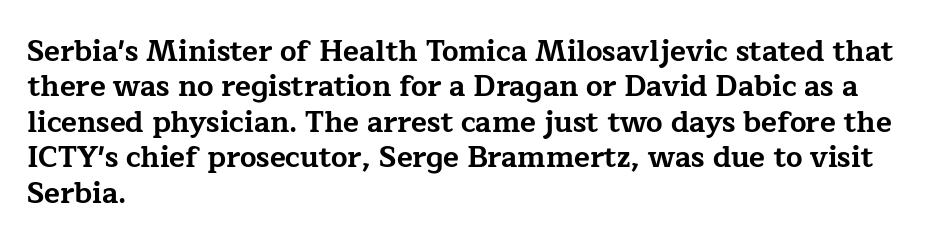
Q: Is the text bold? A: Yes.
Q: Is the text italic (slanted)? A: No, it is upright.
Q: Is the typeface a serif or a sans-serif typeface? A: Serif.
Q: Is the text underlined? A: No.
Q: How is the paragraph aligned? A: Left-aligned.
Q: Is the spacing between letters normal or unusually wide? A: Normal.
Q: Width (condensed, normal, or wide)? A: Wide.
Q: Stroke contrast? A: Low.
Q: x-height? A: Medium.
Q: Monospaced? A: No.
